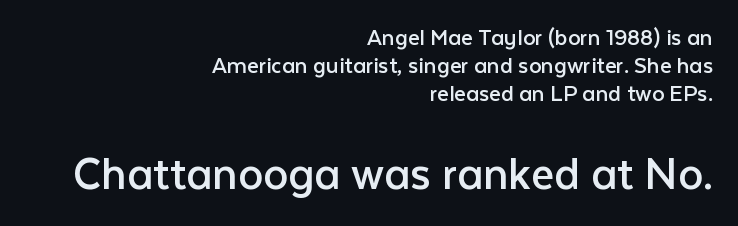
{"serif": "no", "italic": "no", "bold": "no", "weight": "regular", "width": "normal", "stroke_contrast": "low", "x_height": "medium", "monospaced": "no", "underline": "no", "align": "right", "line_spacing": "tight", "line_spacing_ratio": 1.13, "letter_spacing": "normal", "letter_spacing_em": 0.0, "larger_block": "second", "size_ratio": 2.0, "glyph_px": 50}
